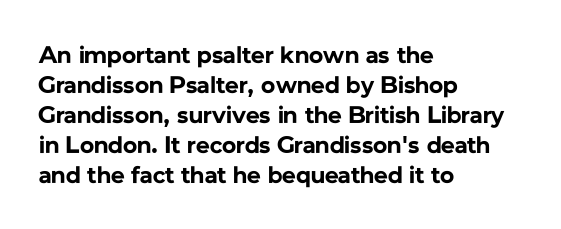
The characters look thick and weighty, a clear bold. Rows of type keep a routine distance in the vertical direction. Each word holds together tightly as a unit, with standard inter-letter gaps. Does the copy run flush right? No — it runs flush left. Beneath every word, the page is bare.
